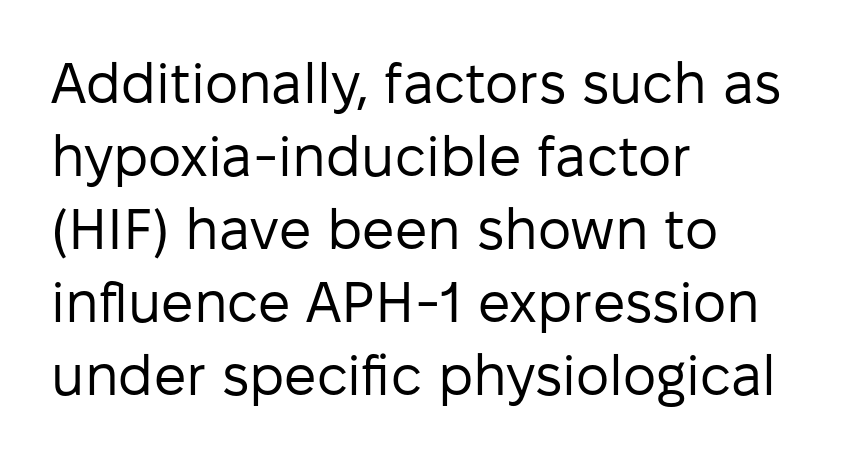
{"serif": "no", "italic": "no", "bold": "no", "weight": "regular", "width": "normal", "stroke_contrast": "low", "x_height": "medium", "monospaced": "no", "underline": "no", "align": "left", "line_spacing": "normal", "line_spacing_ratio": 1.28, "letter_spacing": "normal", "letter_spacing_em": 0.0, "glyph_px": 57}
